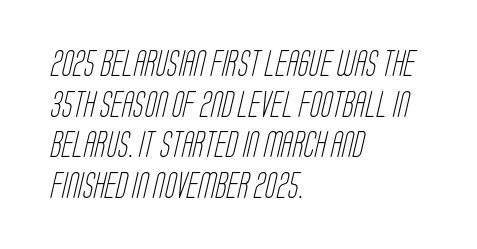
The image shows 26 px text type; set left-aligned, normal line spacing (1.56x), normal letter spacing, not underlined.
